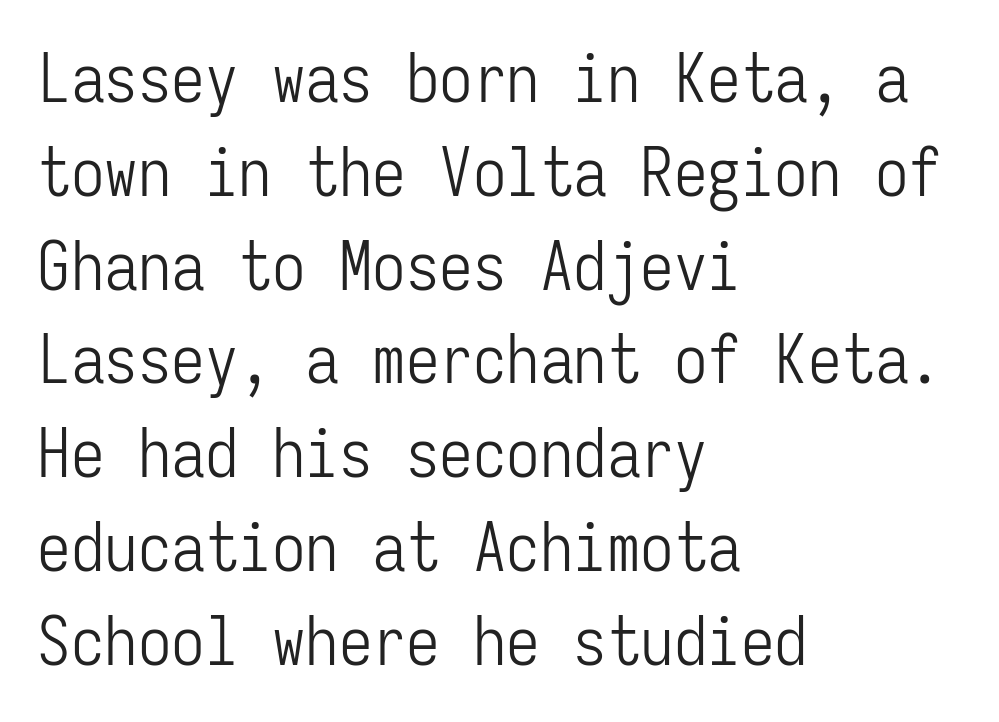
{"serif": "no", "italic": "no", "bold": "no", "weight": "light", "width": "condensed", "stroke_contrast": "low", "x_height": "medium", "monospaced": "yes", "underline": "no", "align": "left", "line_spacing": "normal", "line_spacing_ratio": 1.4, "letter_spacing": "normal", "letter_spacing_em": 0.0, "glyph_px": 67}
